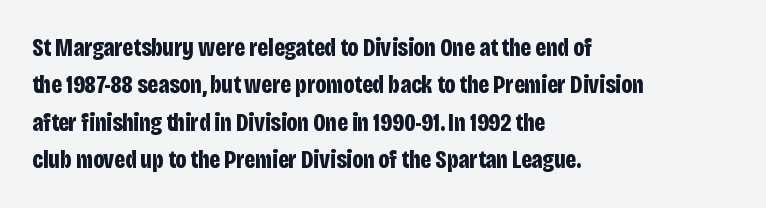
{"italic": "no", "bold": "yes", "underline": "no", "align": "left", "line_spacing": "normal", "line_spacing_ratio": 1.5, "letter_spacing": "normal", "letter_spacing_em": 0.0, "glyph_px": 25}
